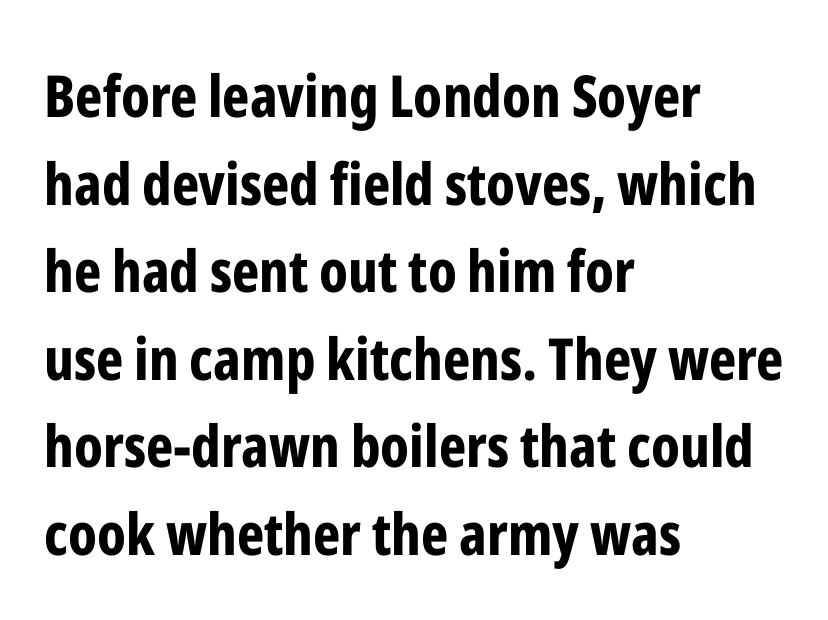
The rendering shows plain stroke endings on the letterforms — a sans-serif design. This rendering features lettering with no underline. Normally led — the rows are evenly, conventionally spaced. Proportional: the letters do not fall into vertical columns. A roman cut, with each character standing at attention. The gaps between neighbouring characters are ordinary and unremarkable.
